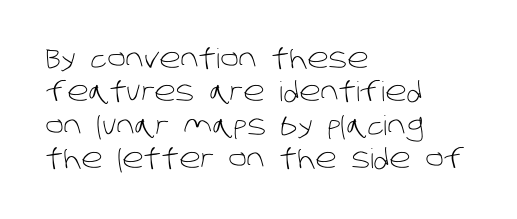
{"bold": "no", "underline": "no", "align": "left", "line_spacing_ratio": 1.24, "letter_spacing": "normal", "letter_spacing_em": 0.0, "glyph_px": 27}
